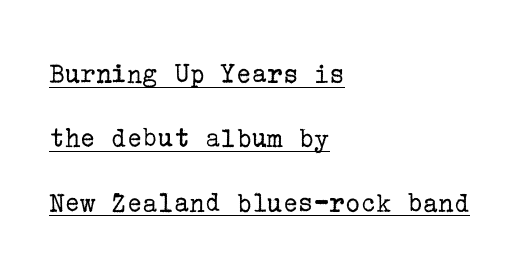
{"serif": "yes", "italic": "no", "bold": "no", "weight": "regular", "width": "normal", "stroke_contrast": "low", "x_height": "medium", "underline": "yes", "align": "left", "line_spacing": "loose", "line_spacing_ratio": 2.22, "letter_spacing": "normal", "letter_spacing_em": 0.0, "glyph_px": 29}
